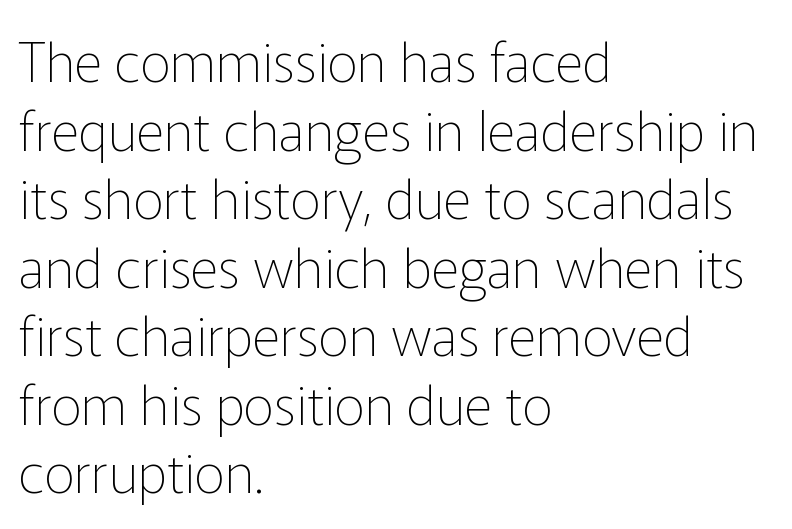
Q: Is the text bold? A: No.
Q: Is the text italic (slanted)? A: No, it is upright.
Q: Is the typeface a serif or a sans-serif typeface? A: Sans-serif.
Q: Is the text underlined? A: No.
Q: How is the paragraph aligned? A: Left-aligned.
Q: Is the spacing between letters normal or unusually wide? A: Normal.
Q: Is the spacing between lines tight, normal or loose? A: Normal.
Q: Width (condensed, normal, or wide)? A: Normal.
Q: Stroke contrast? A: Low.
Q: x-height? A: Medium.
Q: Monospaced? A: No.
